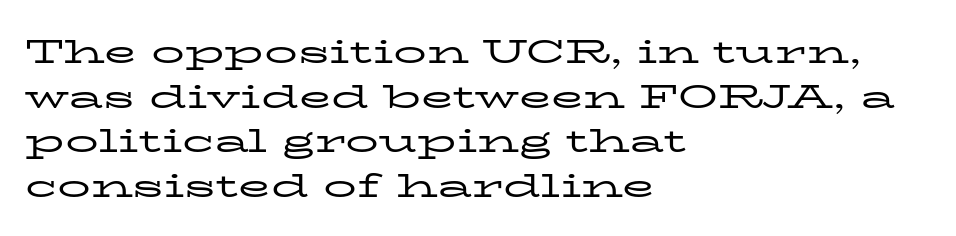
Q: Is the text bold? A: No.
Q: Is the text italic (slanted)? A: No, it is upright.
Q: Is the typeface a serif or a sans-serif typeface? A: Serif.
Q: Is the text underlined? A: No.
Q: How is the paragraph aligned? A: Left-aligned.
Q: Is the spacing between letters normal or unusually wide? A: Normal.
Q: Is the spacing between lines tight, normal or loose? A: Normal.
Q: Width (condensed, normal, or wide)? A: Wide.
Q: Stroke contrast? A: Low.
Q: x-height? A: Medium.
Q: Monospaced? A: No.
